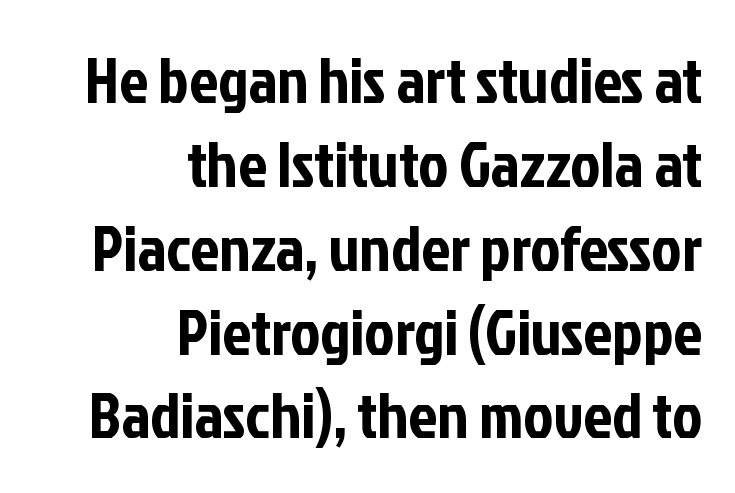
Q: Is the text italic (slanted)? A: No, it is upright.
Q: Is the typeface a serif or a sans-serif typeface? A: Sans-serif.
Q: Is the text underlined? A: No.
Q: How is the paragraph aligned? A: Right-aligned.
Q: Is the spacing between letters normal or unusually wide? A: Normal.
Q: Is the spacing between lines tight, normal or loose? A: Normal.
Q: Width (condensed, normal, or wide)? A: Condensed.
Q: Stroke contrast? A: Low.
Q: x-height? A: Medium.
Q: Monospaced? A: No.
